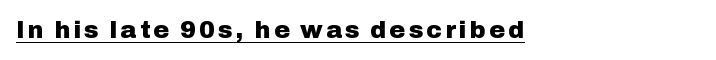
The image shows 24 px bold type, upright; set left-aligned, underlined.
